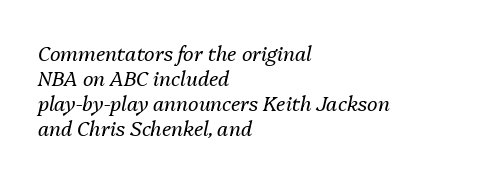
The image shows 20 px text type, italic (leaning right); set left-aligned, normal line spacing (1.25x), normal letter spacing, not underlined.
